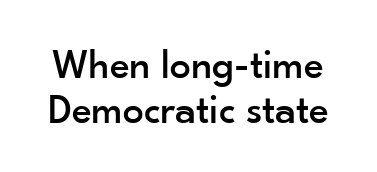
The image shows 42 px sans-serif type, upright; set tight line spacing (1.08x), normal letter spacing, not underlined; low stroke contrast and a small x-height.
